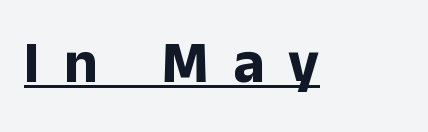
The image shows 59 px bold sans-serif type, upright; set unusually wide letter spacing (+0.41 em), underlined; low stroke contrast and a medium x-height.
